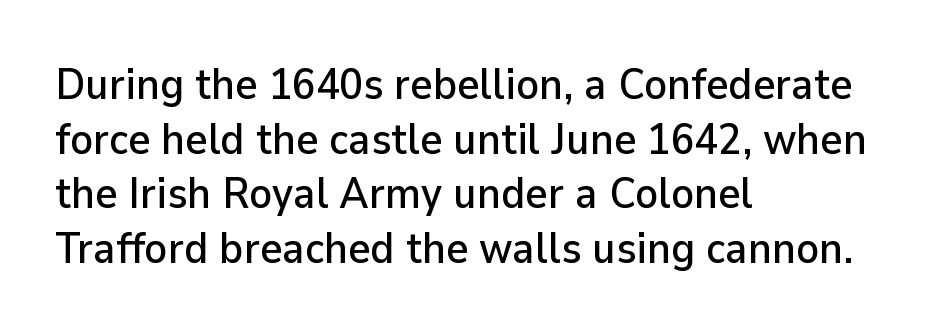
The image shows 43 px sans-serif type, upright; set left-aligned, normal line spacing (1.27x), normal letter spacing, not underlined; low stroke contrast and a medium x-height.
